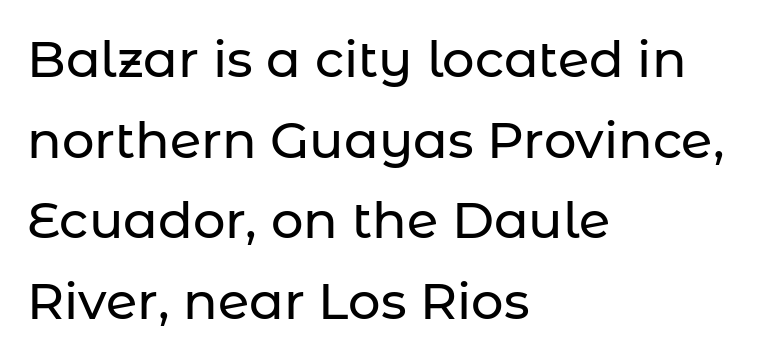
The designer left line spacing at the default. This sample has the flowing, uneven cadence of proportional lettering. Standard letterfit; no display-style spreading of the glyphs. This is the regular roman posture of the typeface.
